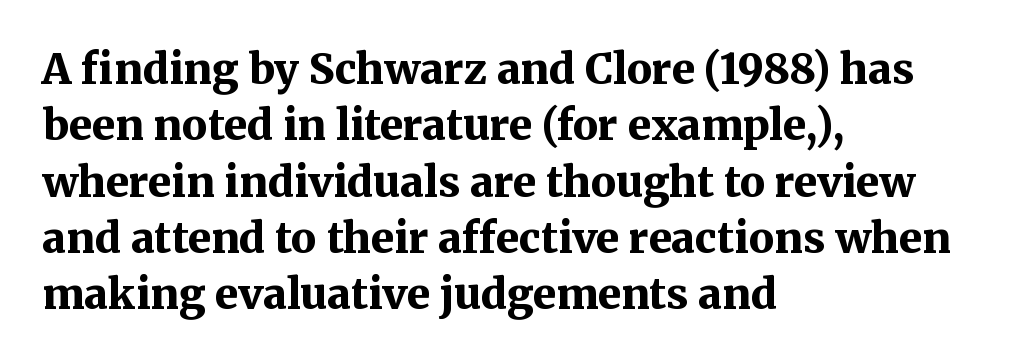
In terms of letterform style, serifs are clearly present. The rows are spaced the way most documents space them. Every letter is thick-stroked: bold, no question. Clear beneath every line of the passage.
